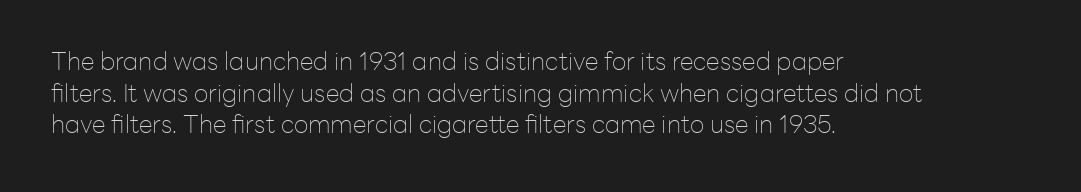
The characters are drawn with everyday or finer stroke widths. The string is rendered with underlining switched off. Leading matches the norm, producing a regular column. This sample uses plain, unmodified letter spacing.
